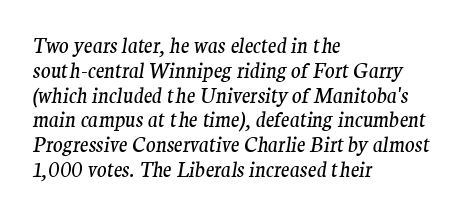
Q: Is the text bold? A: No.
Q: Is the text italic (slanted)? A: Yes, it leans right by about 9 degrees.
Q: Is the text underlined? A: No.
Q: How is the paragraph aligned? A: Left-aligned.
Q: Is the spacing between letters normal or unusually wide? A: Normal.
